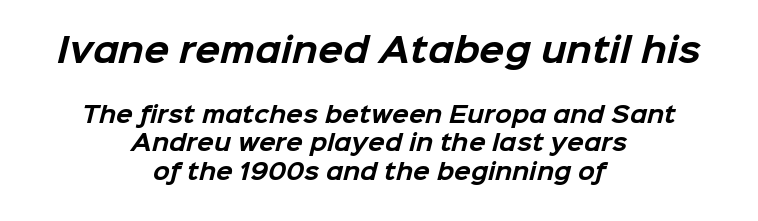
Q: Is the text bold? A: Yes.
Q: Is the typeface a serif or a sans-serif typeface? A: Sans-serif.
Q: Is the text underlined? A: No.
Q: How is the paragraph aligned? A: Centered.
Q: Is the spacing between letters normal or unusually wide? A: Normal.
Q: Is the spacing between lines tight, normal or loose? A: Normal.
Q: Which block of text is set in a larger size, the first (top) or the second (bottom)? A: The first (top) one.
Q: Width (condensed, normal, or wide)? A: Normal.
Q: Stroke contrast? A: Low.
Q: x-height? A: Medium.
Q: Monospaced? A: No.
